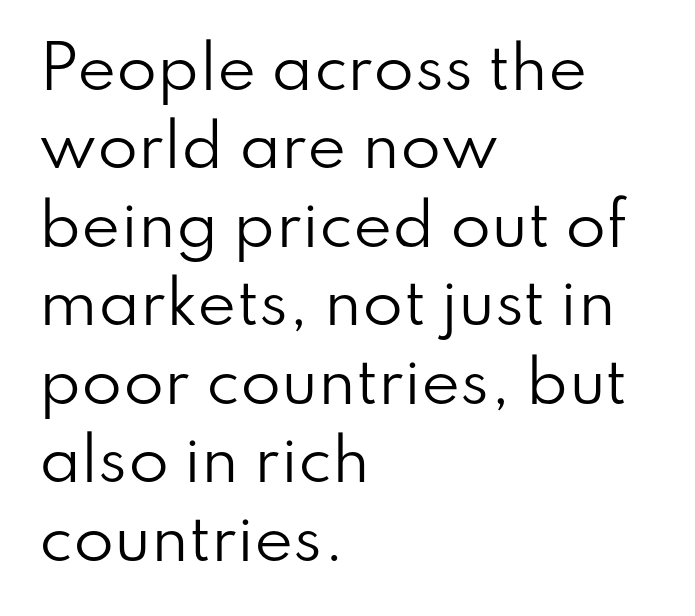
Q: Is the text bold? A: No.
Q: Is the text italic (slanted)? A: No, it is upright.
Q: Is the typeface a serif or a sans-serif typeface? A: Sans-serif.
Q: Is the text underlined? A: No.
Q: How is the paragraph aligned? A: Left-aligned.
Q: Is the spacing between letters normal or unusually wide? A: Normal.
Q: Is the spacing between lines tight, normal or loose? A: Normal.
Q: Width (condensed, normal, or wide)? A: Normal.
Q: Stroke contrast? A: Low.
Q: x-height? A: Small.
Q: Monospaced? A: No.
